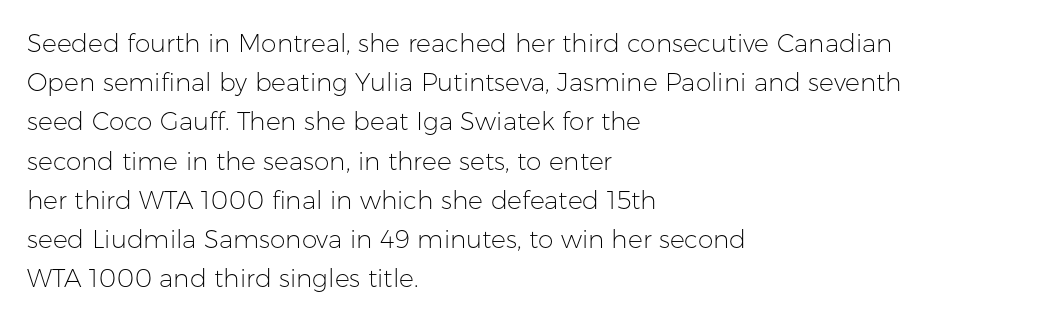
The image shows 25 px text type, upright; set left-aligned, normal line spacing (1.57x), normal letter spacing, not underlined.
